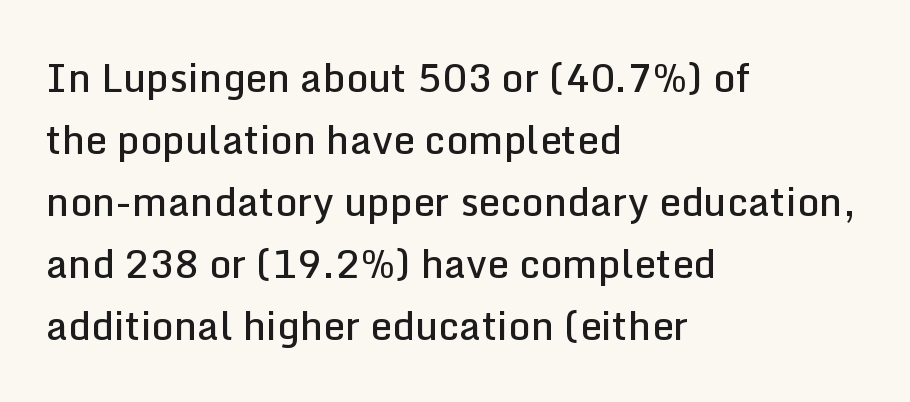
{"serif": "no", "italic": "no", "bold": "semi", "weight": "semibold", "width": "normal", "stroke_contrast": "low", "x_height": "medium", "monospaced": "no", "underline": "no", "align": "left", "line_spacing": "normal", "line_spacing_ratio": 1.59, "letter_spacing": "normal", "letter_spacing_em": 0.0, "glyph_px": 39}
